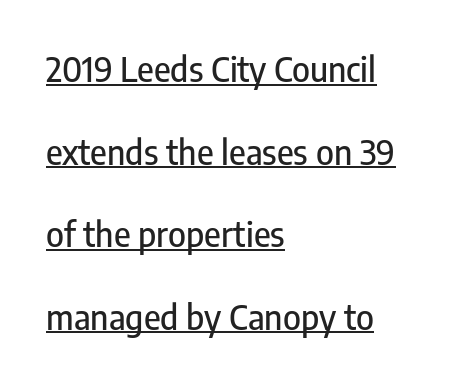
The image shows 34 px condensed sans-serif type, upright; set left-aligned, loose line spacing (2.43x), normal letter spacing, underlined; low stroke contrast and a medium x-height.
